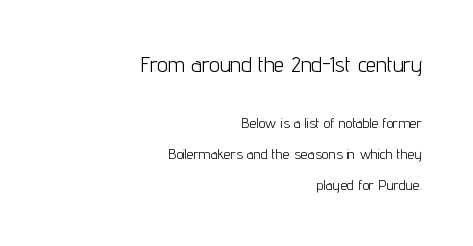
Block one is the big one; block two sits smaller underneath. Here the glyphs are tracked normally, forming tight word shapes. If you drew a line through each stem, it would be perfectly vertical. A typesetter would call this leading open, well beyond the default.
